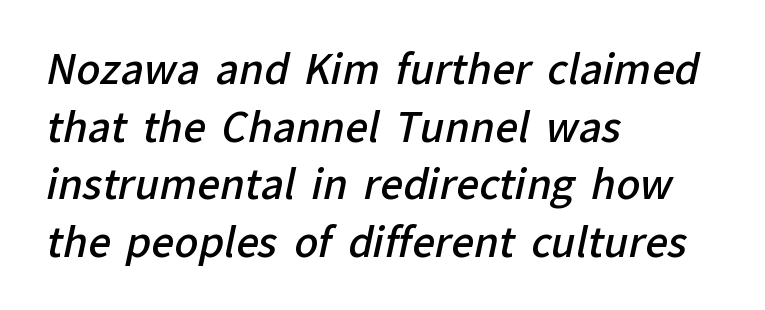
Q: Is the text bold? A: Semi-bold.
Q: Is the typeface a serif or a sans-serif typeface? A: Sans-serif.
Q: Is the text underlined? A: No.
Q: How is the paragraph aligned? A: Left-aligned.
Q: Is the spacing between letters normal or unusually wide? A: Normal.
Q: Is the spacing between lines tight, normal or loose? A: Normal.
Q: Width (condensed, normal, or wide)? A: Normal.
Q: Stroke contrast? A: Low.
Q: x-height? A: Medium.
Q: Monospaced? A: No.
